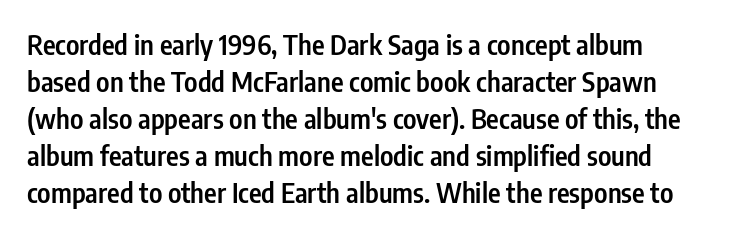
The image shows 27 px text type, upright; set normal line spacing (1.37x), normal letter spacing, not underlined.
